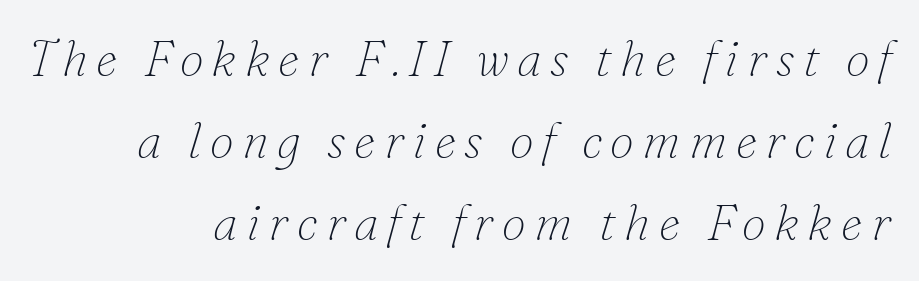
{"serif": "yes", "italic": "yes", "lean": "right", "slant_degrees": 16, "bold": "no", "weight": "thin", "width": "normal", "stroke_contrast": "low", "x_height": "small", "monospaced": "no", "underline": "no", "align": "right", "line_spacing": "normal", "line_spacing_ratio": 1.67, "glyph_px": 49}
